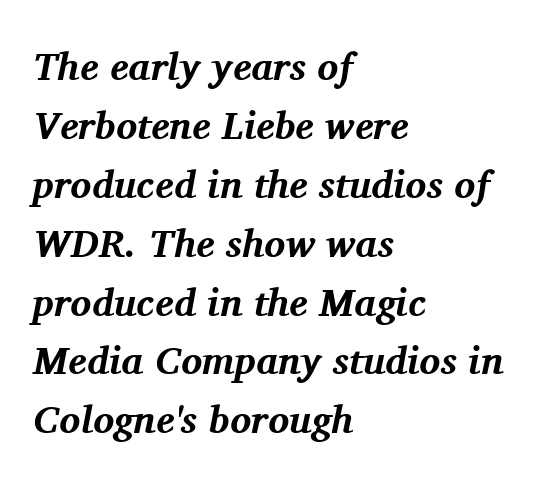
Q: Is the text bold? A: Yes.
Q: Is the text italic (slanted)? A: Yes, it leans right by about 11 degrees.
Q: Is the typeface a serif or a sans-serif typeface? A: Serif.
Q: Is the text underlined? A: No.
Q: How is the paragraph aligned? A: Left-aligned.
Q: Is the spacing between letters normal or unusually wide? A: Normal.
Q: Is the spacing between lines tight, normal or loose? A: Normal.
Q: Width (condensed, normal, or wide)? A: Normal.
Q: Stroke contrast? A: Medium.
Q: x-height? A: Medium.
Q: Monospaced? A: No.
